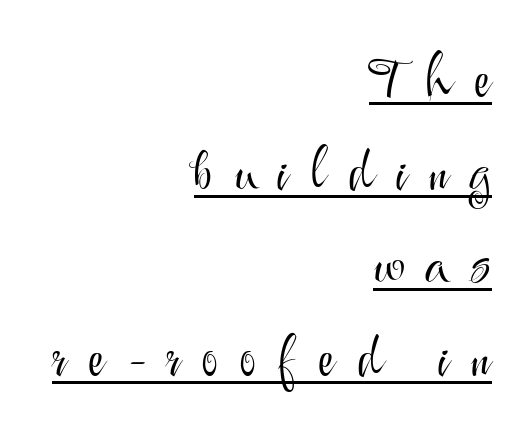
In CSS terms this would be text-align: right. Vertically, the passage feels balanced, rows spaced as you'd expect. This sample uses a sans-serif face. The face used here appears with an underline applied. Students, note that the glyphs here are deliberately spaced far apart.
